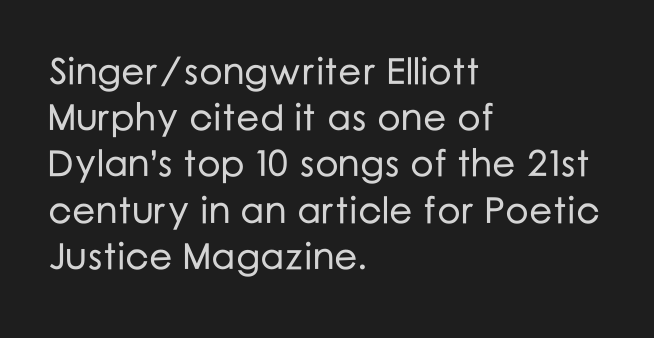
Between one letter and the next there's only the usual sliver of space. Type style note: lacks serifs. Horizontally, the lines are justified to the leading edge only. This is roman type, the default non-slanted kind. These lines are rendered in a variable-pitch font. The words here are not underlined.
